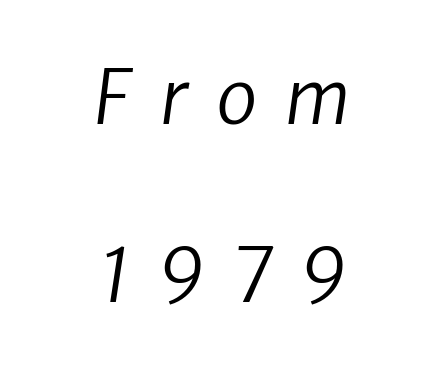
Letterform terminals end flat and unadorned throughout the passage. Each word looks stretched out because of the extra space between its letters. Check the space under the baseline: it is left empty. Layout note: lines centered. Character widths vary here, with narrow letters taking less room than wide ones.
